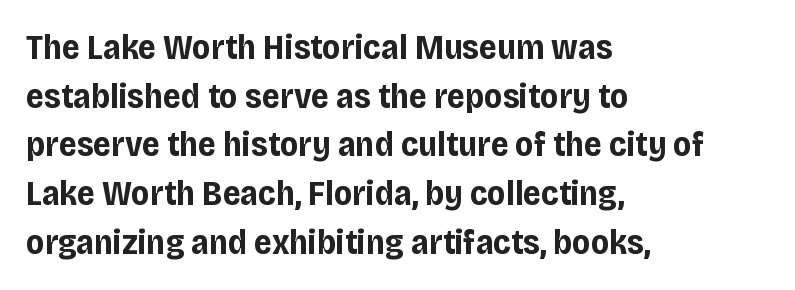
{"serif": "no", "italic": "no", "bold": "yes", "weight": "bold", "width": "normal", "stroke_contrast": "low", "x_height": "large", "monospaced": "no", "underline": "no", "align": "left", "line_spacing": "normal", "line_spacing_ratio": 1.39, "letter_spacing": "normal", "letter_spacing_em": 0.0, "glyph_px": 35}
